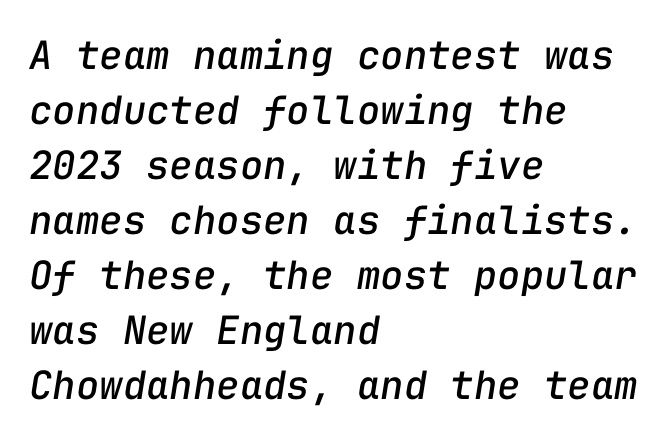
The image shows 39 px text type, italic (leaning right), monospaced; set left-aligned, normal line spacing (1.41x), normal letter spacing, not underlined; low stroke contrast and a medium x-height.
